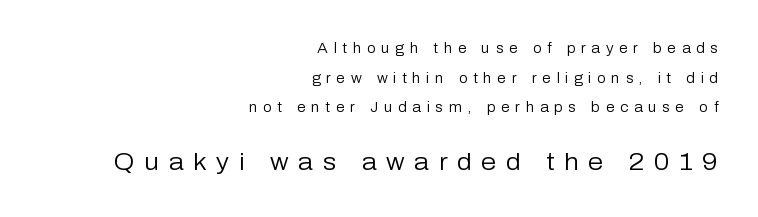
Nobody drew a line under any word here. Stroke mass is kept to a normal reading level or below. The passage shown has open, widely tracked lettering throughout. If you drew a ruler down the right edge, every line would touch it. Compare the two chunks: the lower has the greater cap height.
